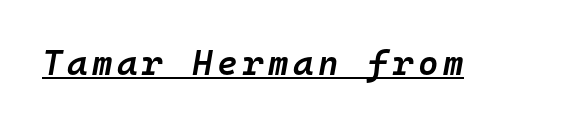
{"italic": "yes", "lean": "right", "slant_degrees": 10, "bold": "semi", "weight": "semibold", "width": "normal", "stroke_contrast": "low", "x_height": "medium", "monospaced": "yes", "underline": "yes", "glyph_px": 35}
